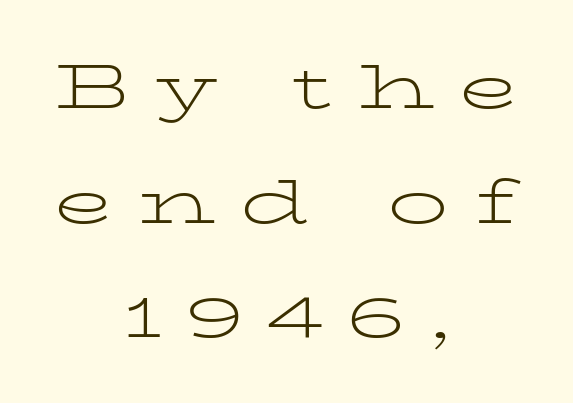
Q: Is the text bold? A: No.
Q: Is the text italic (slanted)? A: No, it is upright.
Q: Is the typeface a serif or a sans-serif typeface? A: Serif.
Q: Is the text underlined? A: No.
Q: How is the paragraph aligned? A: Centered.
Q: Is the spacing between letters normal or unusually wide? A: Unusually wide.
Q: Width (condensed, normal, or wide)? A: Wide.
Q: Stroke contrast? A: Low.
Q: x-height? A: Medium.
Q: Monospaced? A: No.
